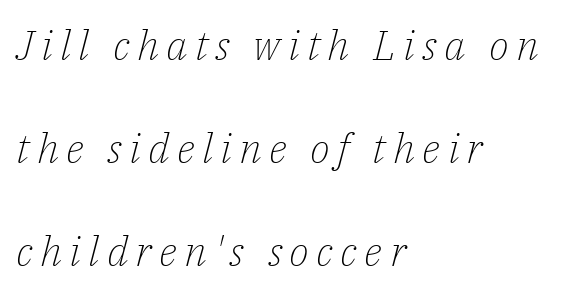
{"serif": "yes", "italic": "yes", "lean": "right", "slant_degrees": 14, "bold": "no", "weight": "light", "width": "normal", "stroke_contrast": "low", "x_height": "medium", "monospaced": "no", "underline": "no", "align": "left", "line_spacing": "loose", "line_spacing_ratio": 2.45, "glyph_px": 42}
